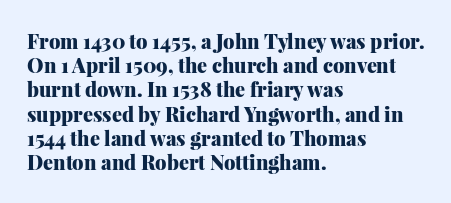
Descenders hang freely into open space. The paragraph has a hard left edge and a soft right edge. It's the straight-up-and-down kind of type. Observe the ordinary spacing: letters are neighbours, not strangers. Weight check: bold — yes, fully.
